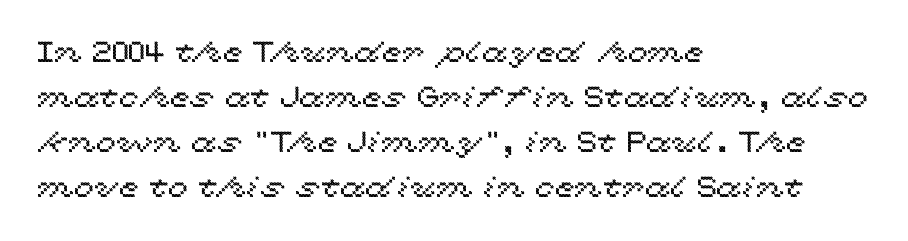
Q: Is the text italic (slanted)? A: Yes.
Q: Is the text underlined? A: No.
Q: How is the paragraph aligned? A: Left-aligned.
Q: Is the spacing between letters normal or unusually wide? A: Normal.
Q: Is the spacing between lines tight, normal or loose? A: Normal.
Q: Width (condensed, normal, or wide)? A: Wide.
Q: x-height? A: Medium.
Q: Monospaced? A: No.
